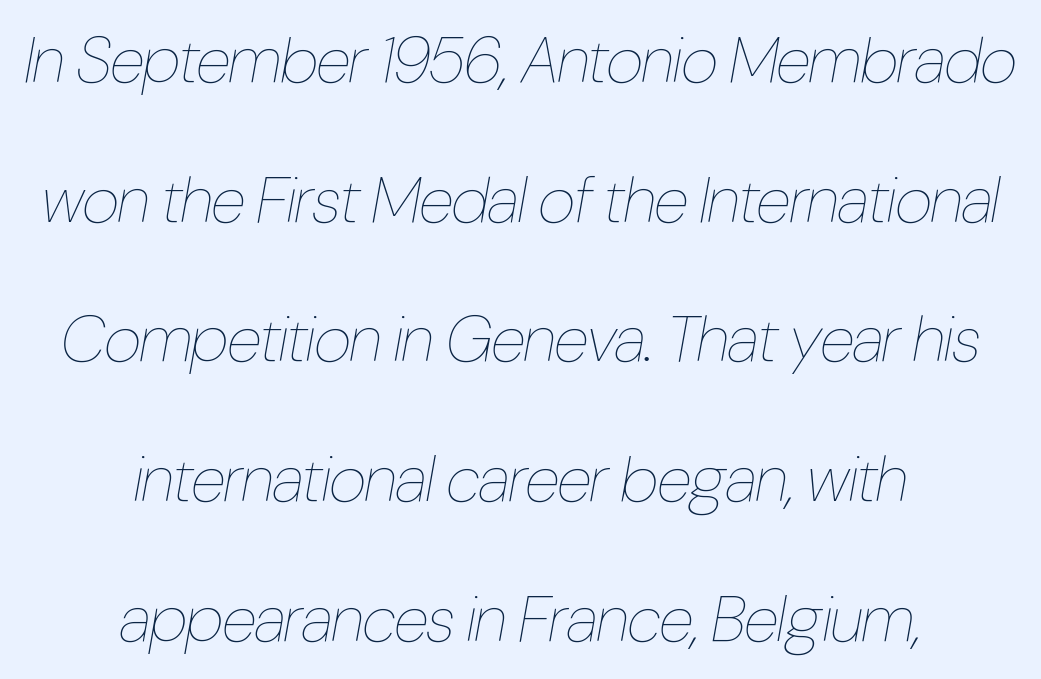
{"italic": "yes", "lean": "right", "slant_degrees": 10, "bold": "no", "weight": "thin", "width": "condensed", "stroke_contrast": "low", "x_height": "medium", "monospaced": "no", "underline": "no", "align": "center", "line_spacing": "loose", "line_spacing_ratio": 2.15, "letter_spacing": "normal", "letter_spacing_em": 0.0, "glyph_px": 65}
